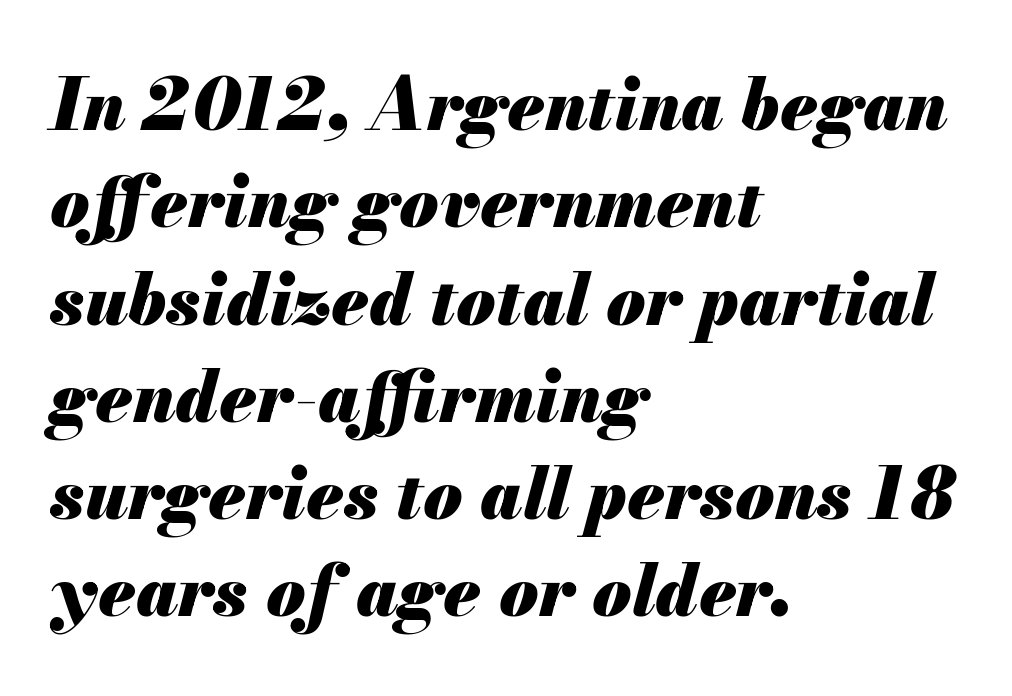
The image shows 71 px heavy type, italic (leaning right); set left-aligned, normal line spacing (1.37x), normal letter spacing, not underlined; medium stroke contrast and a small x-height.
